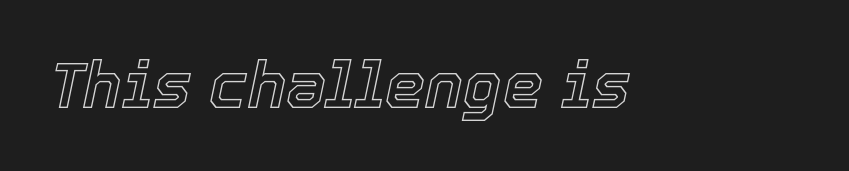
The image shows 64 px text type, italic (leaning right); set normal letter spacing, not underlined; a medium x-height.
